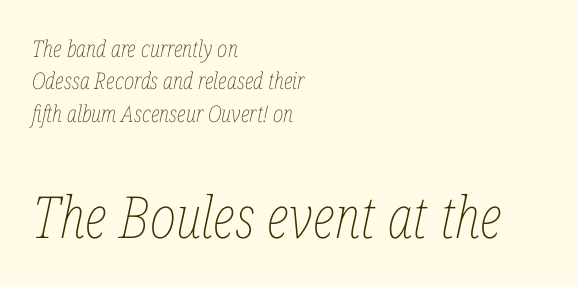
The image shows 58 px thin, condensed type, italic (leaning right); set left-aligned, normal line spacing (1.41x), normal letter spacing, not underlined; the second (bottom) block is 2.52x larger; low stroke contrast and a medium x-height.
